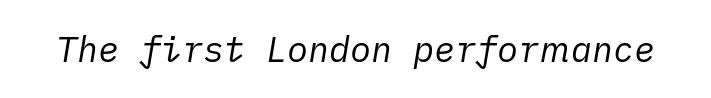
Is the stroke heavy? The answer is a plain regular-or-lighter. Decoration check: the copy has no underline. Here the glyphs are tracked normally, forming tight word shapes. The specimen reads as italic at a glance.
